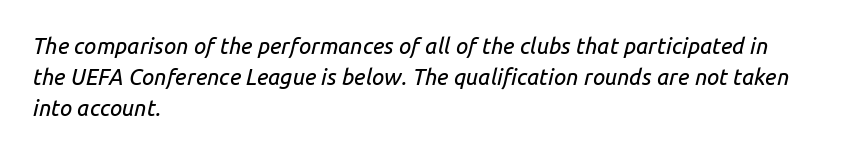
Q: Is the text italic (slanted)? A: Yes, it leans right by about 14 degrees.
Q: Is the text underlined? A: No.
Q: How is the paragraph aligned? A: Left-aligned.
Q: Is the spacing between letters normal or unusually wide? A: Normal.
Q: Is the spacing between lines tight, normal or loose? A: Normal.
